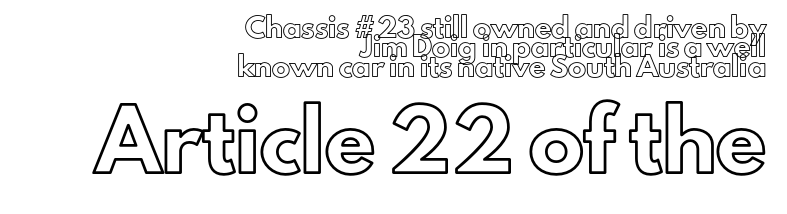
The image shows 55 px text type, upright; set right-aligned, tight line spacing (1.07x), normal letter spacing, not underlined; the second (bottom) block is 3.06x larger; a small x-height.
